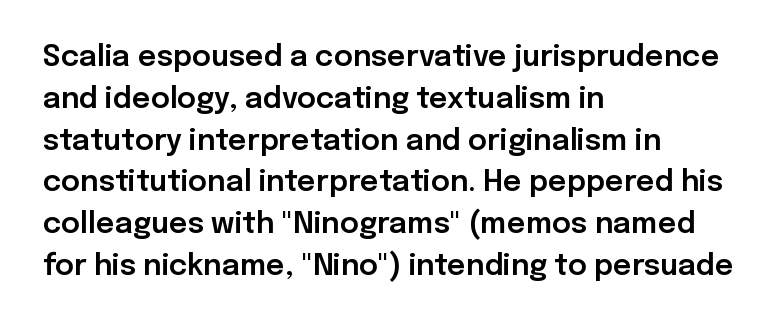
Bare-footed words on every line. You can tell from the bare stems that sans-serif type was used. The type sits square on the baseline with zero lean. You could not count columns in this text — the font is proportionally spaced.
